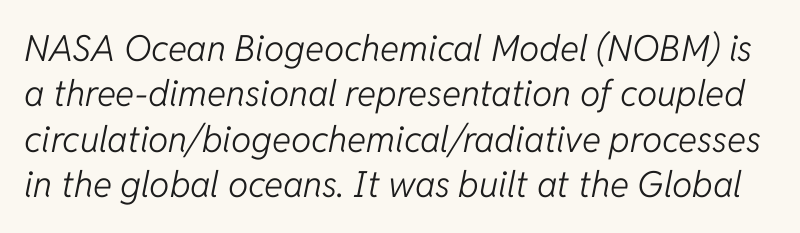
The gaps between neighbouring characters are ordinary and unremarkable. An italicized treatment has been applied to the whole sample. Weight: regular or lighter. A normal amount of white space separates one row of letters from the next. The glyphs are unaccompanied by any horizontal stroke below them.
